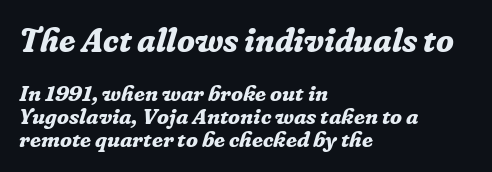
{"serif": "yes", "italic": "yes", "lean": "right", "slant_degrees": 16, "bold": "yes", "weight": "bold", "width": "normal", "stroke_contrast": "low", "x_height": "medium", "monospaced": "no", "underline": "no", "align": "left", "line_spacing": "tight", "line_spacing_ratio": 1.03, "letter_spacing": "normal", "letter_spacing_em": 0.0, "larger_block": "first", "size_ratio": 1.5, "glyph_px": 33}
